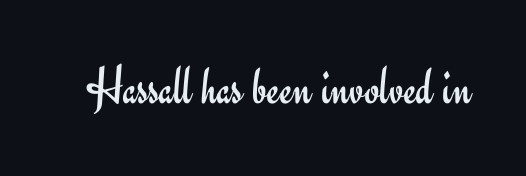
{"serif": "no", "bold": "no", "weight": "regular", "width": "normal", "stroke_contrast": "low", "x_height": "small", "monospaced": "no", "underline": "no", "letter_spacing": "normal", "letter_spacing_em": 0.0, "glyph_px": 54}
